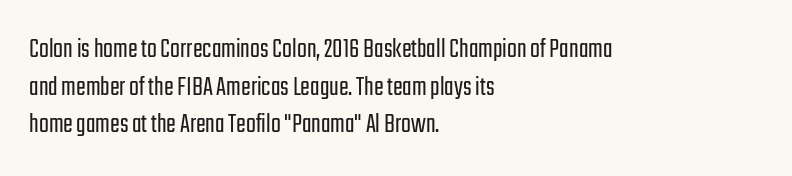
{"serif": "no", "italic": "no", "bold": "no", "weight": "light", "width": "condensed", "stroke_contrast": "low", "x_height": "medium", "monospaced": "no", "underline": "no", "align": "left", "line_spacing": "normal", "line_spacing_ratio": 1.3, "letter_spacing": "normal", "letter_spacing_em": 0.0, "glyph_px": 29}
